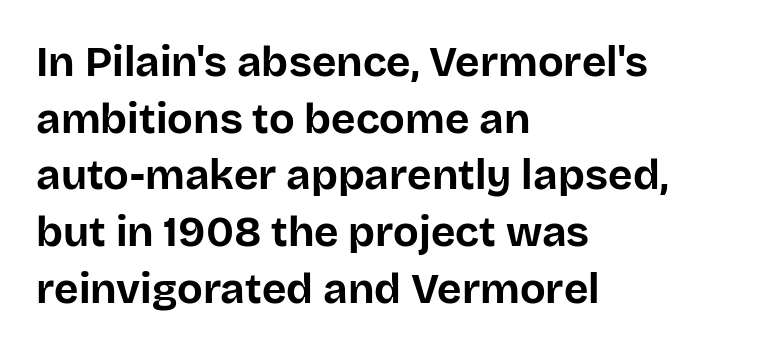
The image shows 42 px bold sans-serif type, upright; set left-aligned, normal line spacing (1.35x), normal letter spacing, not underlined; low stroke contrast and a large x-height.
